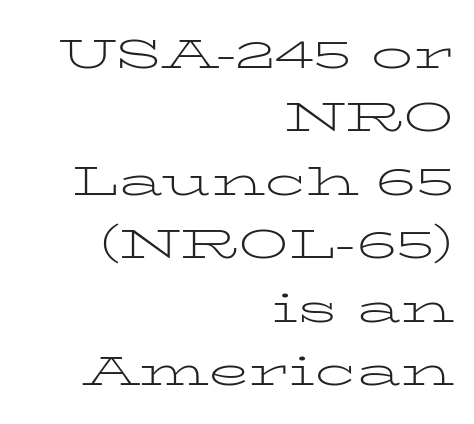
The image shows 42 px light, wide serif type, upright; set right-aligned, normal line spacing (1.51x), normal letter spacing, not underlined; low stroke contrast and a medium x-height.
